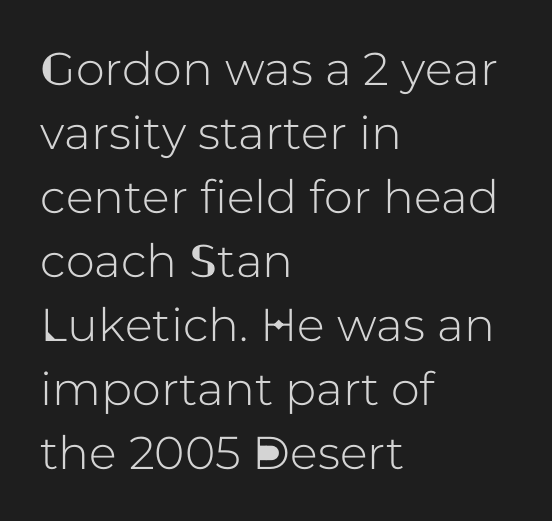
The image shows 46 px sans-serif type, upright; set left-aligned, normal line spacing (1.39x), normal letter spacing, not underlined; low stroke contrast and a medium x-height.
